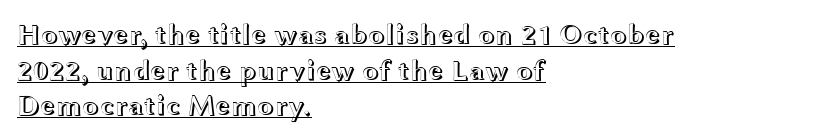
Leading: standard. Spacing between characters is what you'd get straight out of the box. Rendered with straight, roman letterforms. A classic flush-left, rag-right setting is used for this passage.
